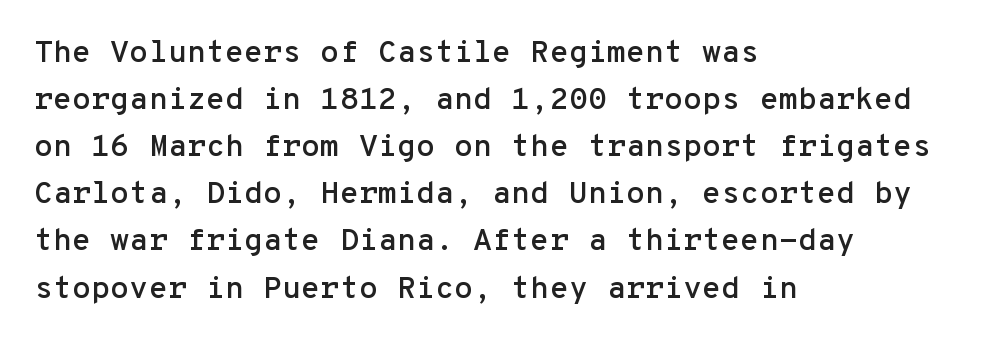
The characters display no serif detailing; their extremities are plain. Quick note: underline off. Rendered with straight, roman letterforms. Letter spacing: default. Visually the block forms a straight wall on the left and a jagged coastline on the right. Is there much room between lines? A standard amount, neither cramped nor airy.
